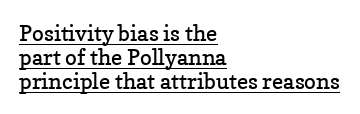
{"italic": "no", "bold": "no", "underline": "yes", "align": "left", "line_spacing": "tight", "line_spacing_ratio": 1.08, "letter_spacing": "normal", "letter_spacing_em": 0.0, "glyph_px": 22}
